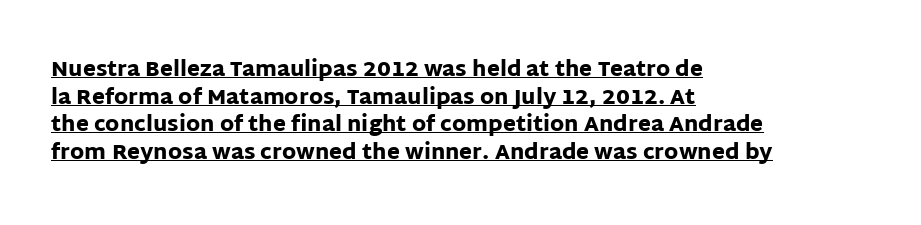
{"italic": "no", "bold": "yes", "underline": "yes", "align": "left", "line_spacing": "normal", "line_spacing_ratio": 1.31, "letter_spacing": "normal", "letter_spacing_em": 0.0, "glyph_px": 21}
